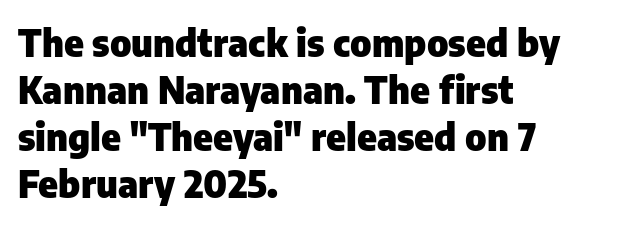
{"serif": "no", "italic": "no", "bold": "yes", "weight": "heavy", "width": "normal", "stroke_contrast": "low", "x_height": "medium", "monospaced": "no", "underline": "no", "align": "left", "line_spacing": "normal", "line_spacing_ratio": 1.27, "letter_spacing": "normal", "letter_spacing_em": 0.0, "glyph_px": 37}
